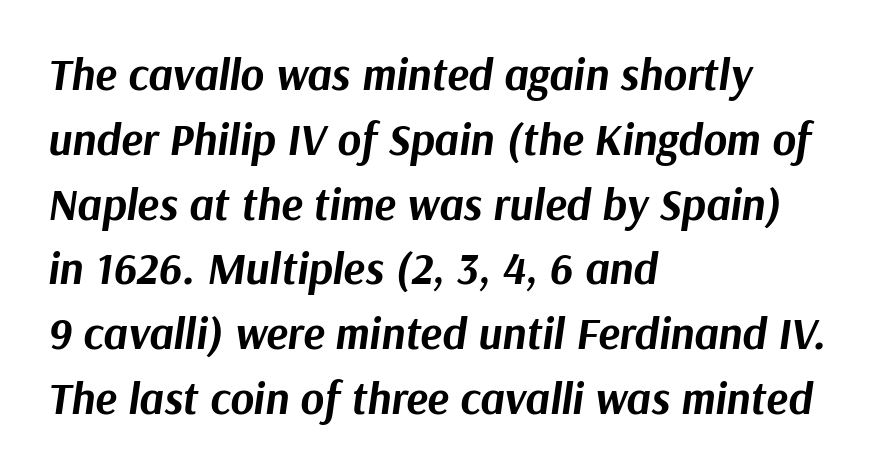
{"italic": "yes", "lean": "right", "slant_degrees": 9, "bold": "yes", "weight": "bold", "width": "normal", "stroke_contrast": "medium", "x_height": "medium", "monospaced": "no", "underline": "no", "align": "left", "line_spacing": "normal", "line_spacing_ratio": 1.44, "letter_spacing": "normal", "letter_spacing_em": 0.0, "glyph_px": 45}
